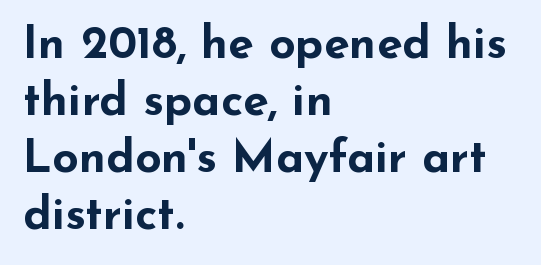
{"serif": "no", "italic": "no", "bold": "yes", "weight": "bold", "width": "wide", "stroke_contrast": "low", "x_height": "small", "monospaced": "no", "underline": "no", "align": "left", "line_spacing_ratio": 1.24, "letter_spacing": "normal", "letter_spacing_em": 0.0, "glyph_px": 46}
